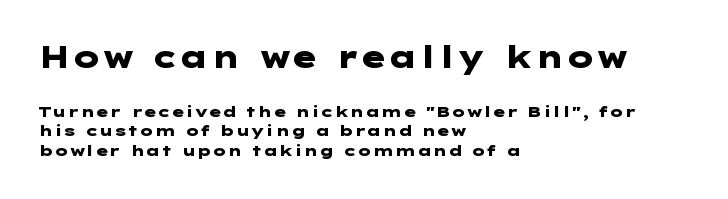
This sample is left-justified, so line endings fall wherever the words run out. Are there feet on the stems? There aren't — it's a sans. Any mark beneath the type? The region is blank. Posture: vertical.
